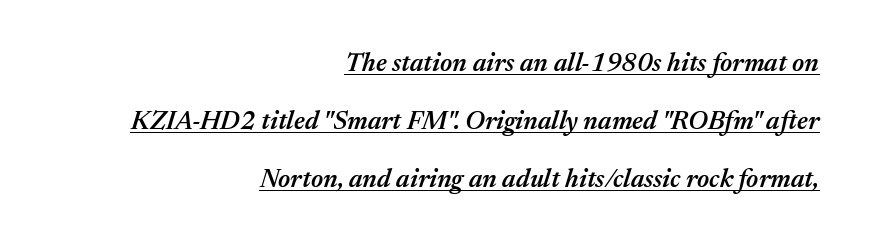
The image shows 26 px text type, italic (leaning right); set right-aligned, loose line spacing (2.23x), normal letter spacing, underlined.
